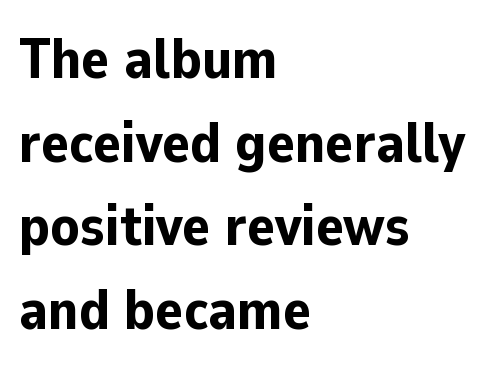
{"serif": "no", "italic": "no", "bold": "yes", "weight": "bold", "width": "normal", "stroke_contrast": "low", "x_height": "medium", "monospaced": "no", "underline": "no", "align": "left", "line_spacing": "normal", "line_spacing_ratio": 1.44, "letter_spacing": "normal", "letter_spacing_em": 0.0, "glyph_px": 58}
